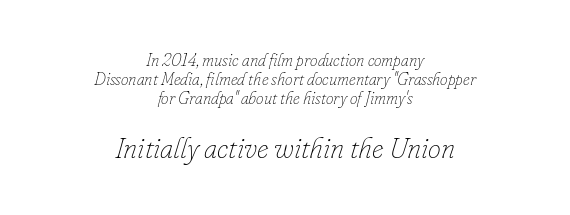
Varying glyph widths throughout — classic text-font behaviour. Students, note that the glyphs here touch the page at normal intervals. Lines of text with bare space underneath. The more generous point size was reserved for the lower chunk. Horizontal bands of white between lines are thin slivers. Is this a heavy cut? Hardly; it is regular or lighter.
